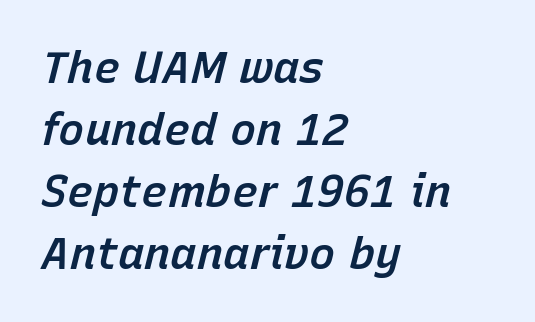
Tracking here is standard; glyphs follow each other at the usual distance. Regarding leading, the lines here are spaced in the standard way. The lettering tilts uniformly, giving the passage an italic look. Every letter is mildly thick-stroked: semibold rather than bold.
